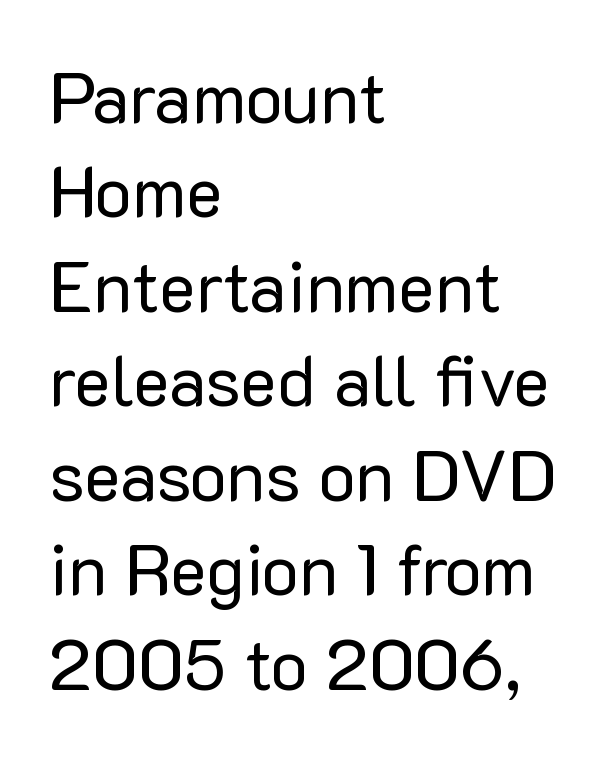
The image shows 70 px regular-weight sans-serif type, upright; set left-aligned, normal line spacing (1.35x), normal letter spacing, not underlined; low stroke contrast and a medium x-height.
